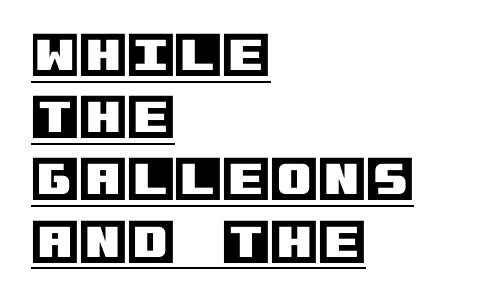
The image shows 49 px text type, upright; set left-aligned, normal line spacing (1.27x), normal letter spacing, underlined; a large x-height.
